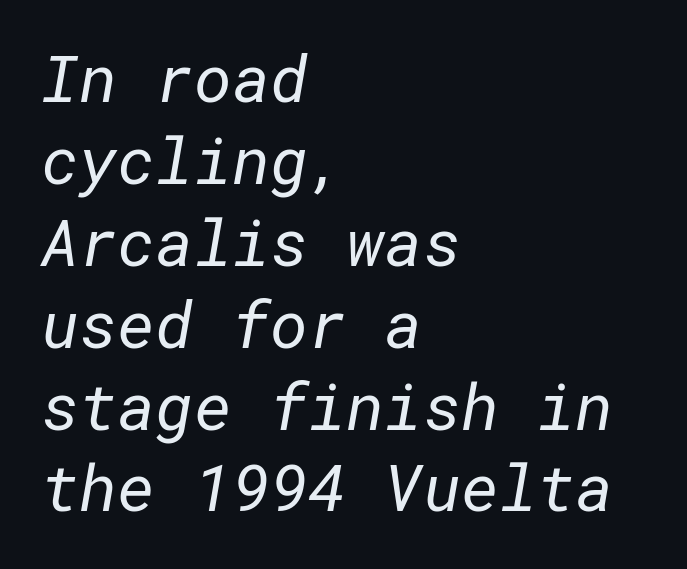
The image shows 65 px regular-weight sans-serif type; set left-aligned, normal line spacing (1.26x), normal letter spacing, not underlined; low stroke contrast and a medium x-height.
